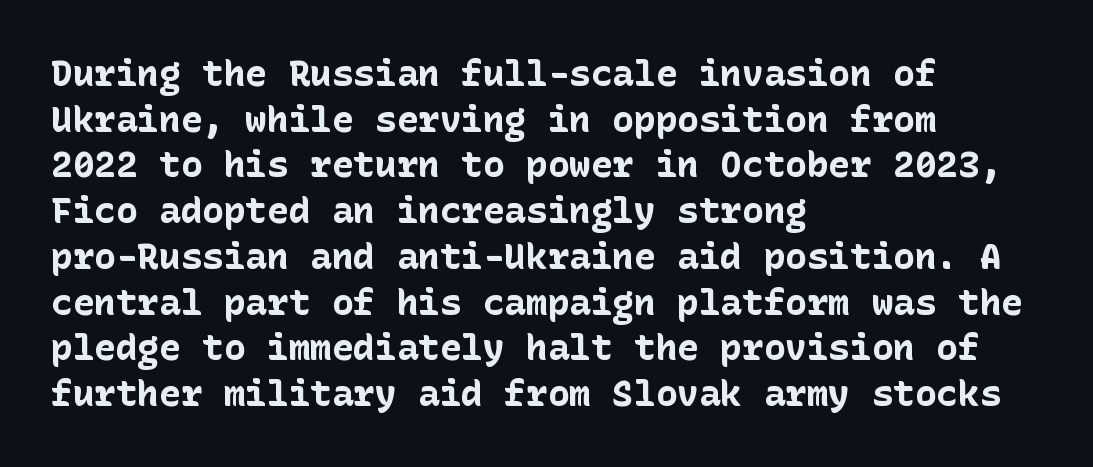
{"serif": "no", "italic": "no", "bold": "yes", "weight": "bold", "width": "normal", "stroke_contrast": "low", "x_height": "medium", "underline": "no", "align": "left", "line_spacing": "normal", "line_spacing_ratio": 1.27, "letter_spacing": "normal", "letter_spacing_em": 0.0, "glyph_px": 36}
